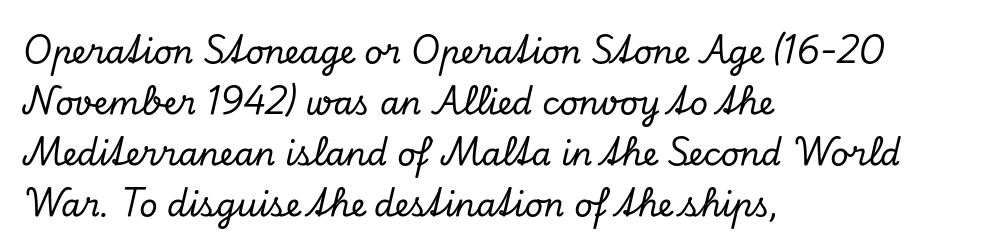
The image shows 32 px serif type, italic (leaning right); set left-aligned, normal line spacing (1.59x), normal letter spacing, not underlined; low stroke contrast and a small x-height.
